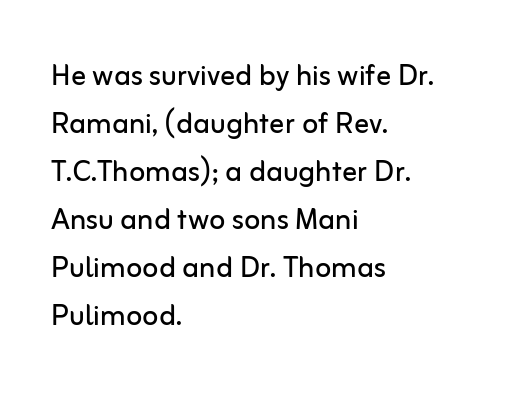
Italic: no, the glyphs are upright roman. The passage is arranged the way most books set body copy — flush left. The characters are drawn with everyday or finer stroke widths. Any mark beneath the type? The region is blank. There is no visible air inserted between adjacent glyphs. The face used here is proportionally spaced, like ordinary book or web type.
